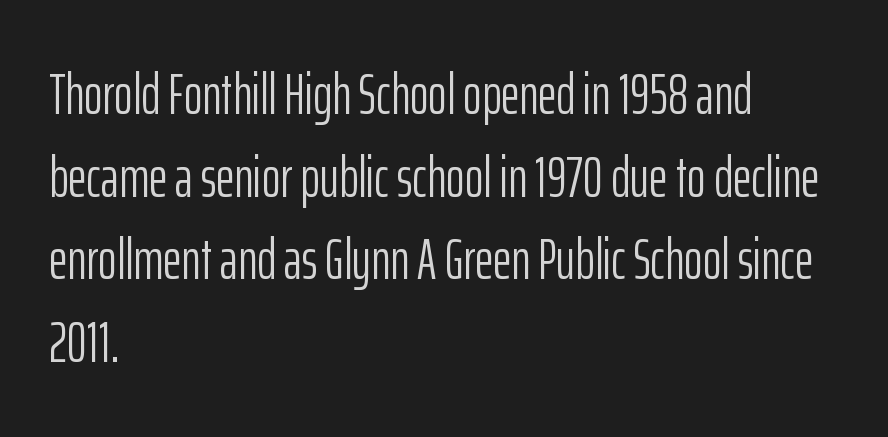
Q: Is the text bold? A: No.
Q: Is the text italic (slanted)? A: No, it is upright.
Q: Is the typeface a serif or a sans-serif typeface? A: Sans-serif.
Q: Is the text underlined? A: No.
Q: How is the paragraph aligned? A: Left-aligned.
Q: Is the spacing between letters normal or unusually wide? A: Normal.
Q: Is the spacing between lines tight, normal or loose? A: Normal.
Q: Width (condensed, normal, or wide)? A: Condensed.
Q: Stroke contrast? A: Low.
Q: x-height? A: Medium.
Q: Monospaced? A: No.
